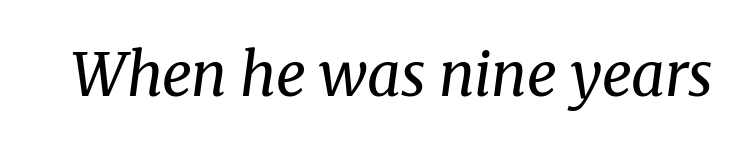
Each letter's strokes conclude with small projecting serifs. Is this a fixed-width face? No — the glyphs have proportional, varying widths. The font sits on the lighter half of the weight spectrum, regular included. Default kerning and tracking; the words read as compact shapes.
